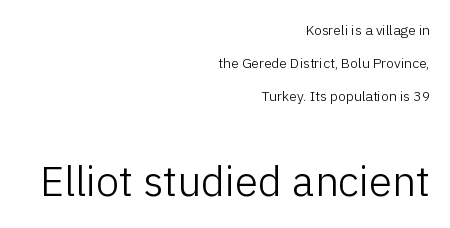
The image shows 42 px light sans-serif type, upright; set right-aligned, loose line spacing (2.34x), normal letter spacing, not underlined; the second (bottom) block is 3.0x larger; low stroke contrast and a medium x-height.
